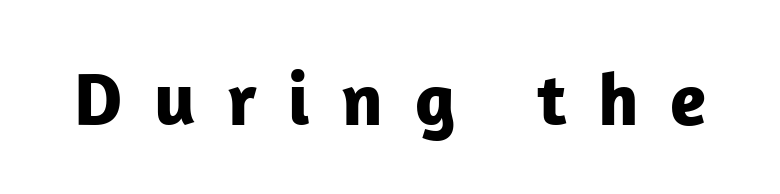
{"serif": "no", "italic": "no", "bold": "yes", "weight": "bold", "width": "normal", "stroke_contrast": "low", "x_height": "medium", "monospaced": "no", "underline": "no", "letter_spacing": "wide", "letter_spacing_em": 0.42, "glyph_px": 75}
